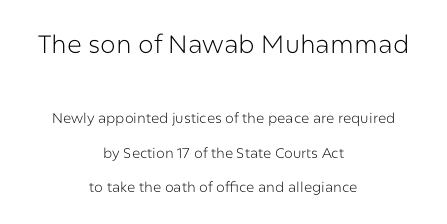
The image shows 25 px text type, upright; set centered, loose line spacing (2.45x), normal letter spacing, not underlined; the first (top) block is 1.79x larger.
